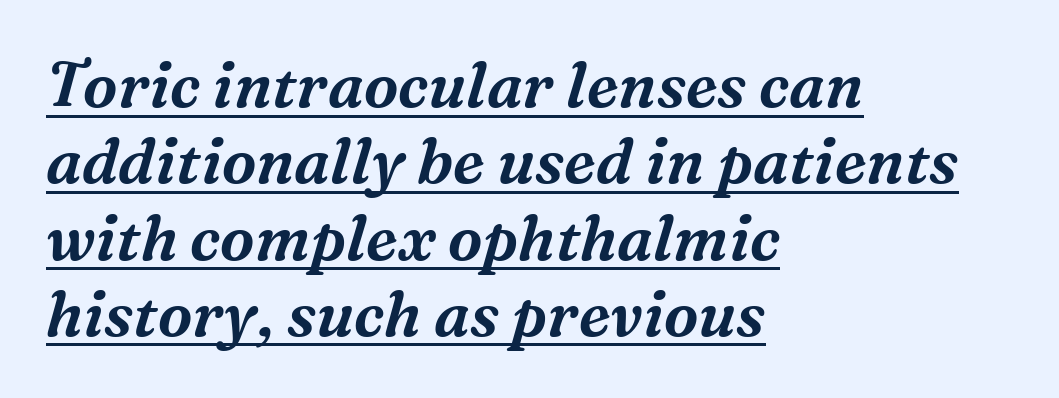
The image shows 62 px serif type, italic (leaning right); set left-aligned, line spacing 1.23x, normal letter spacing, underlined; medium stroke contrast and a medium x-height.
